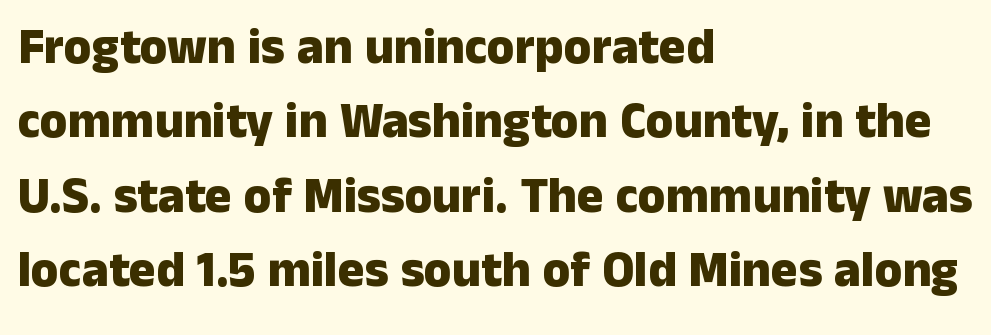
The image shows 50 px heavy sans-serif type, upright; set left-aligned, normal line spacing (1.49x), normal letter spacing, not underlined; low stroke contrast and a medium x-height.
